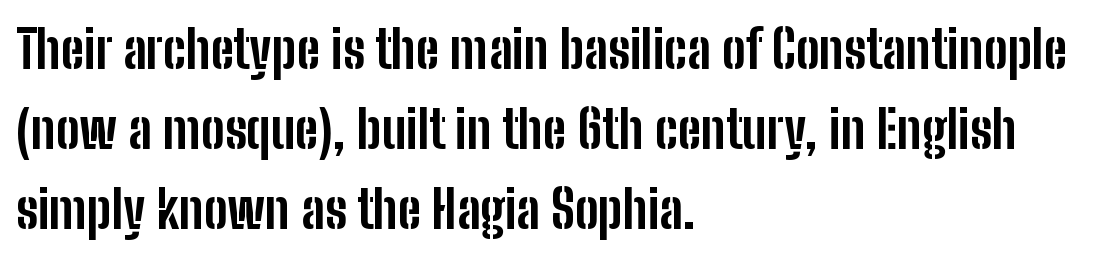
{"serif": "no", "italic": "no", "bold": "yes", "weight": "bold", "width": "condensed", "stroke_contrast": "low", "x_height": "medium", "monospaced": "no", "underline": "no", "align": "left", "line_spacing": "normal", "line_spacing_ratio": 1.51, "letter_spacing": "normal", "letter_spacing_em": 0.0, "glyph_px": 53}
